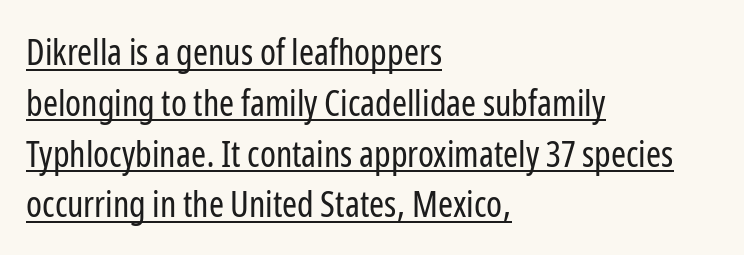
The typesetting does not lean heavy: it is not bold. These characters rest on top of a visible drawn line. A typesetter would call this proportional, since set widths differ per character. Is the letter spacing exaggerated? No — it looks like the ordinary default. The passage shown stacks its lines at a standard gap.
